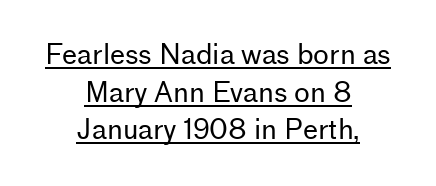
A typesetter would call this zero additional tracking. This block has exactly the height ordinary leading produces. The rendering uses the underline text-decoration. Layout note: lines centered. Is there any slant? The stems are plumb. The font is comparable to plain body text, perhaps lighter.
